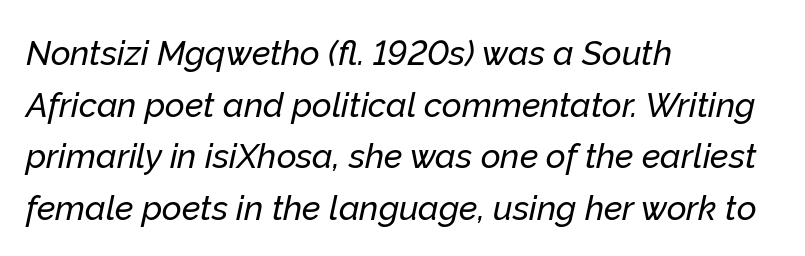
{"italic": "yes", "lean": "right", "slant_degrees": 12, "width": "normal", "stroke_contrast": "low", "x_height": "medium", "monospaced": "no", "underline": "no", "align": "left", "line_spacing": "normal", "line_spacing_ratio": 1.52, "letter_spacing": "normal", "letter_spacing_em": 0.0, "glyph_px": 34}
